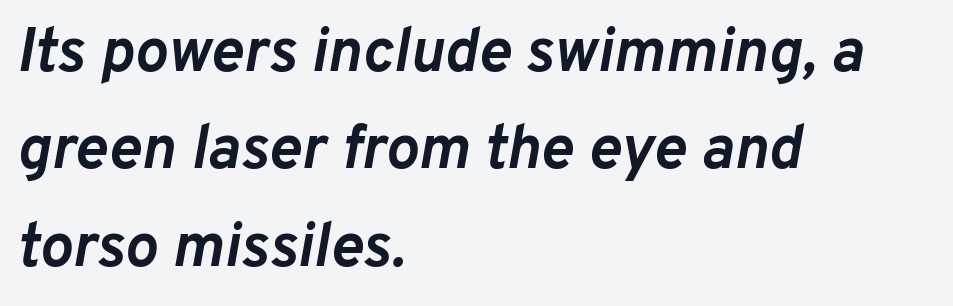
Q: Is the text bold? A: Yes.
Q: Is the text italic (slanted)? A: Yes, it leans right by about 10 degrees.
Q: Is the text underlined? A: No.
Q: How is the paragraph aligned? A: Left-aligned.
Q: Is the spacing between letters normal or unusually wide? A: Normal.
Q: Is the spacing between lines tight, normal or loose? A: Normal.
Q: Width (condensed, normal, or wide)? A: Normal.
Q: Stroke contrast? A: Low.
Q: x-height? A: Medium.
Q: Monospaced? A: No.
